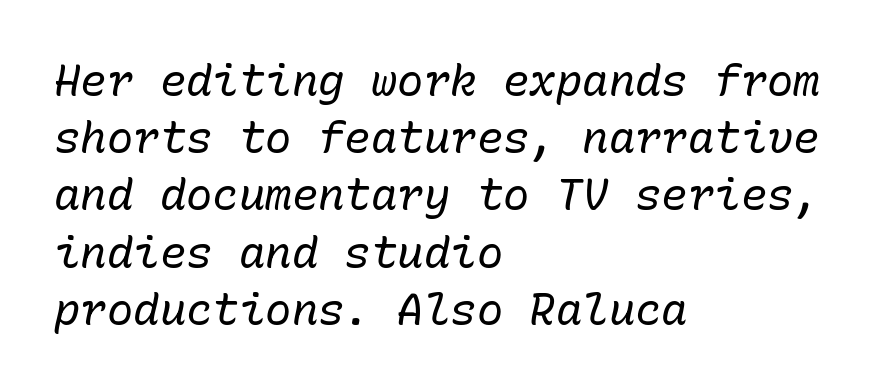
Q: Is the text bold? A: No.
Q: Is the text italic (slanted)? A: Yes, it leans right by about 10 degrees.
Q: Is the text underlined? A: No.
Q: How is the paragraph aligned? A: Left-aligned.
Q: Is the spacing between letters normal or unusually wide? A: Normal.
Q: Is the spacing between lines tight, normal or loose? A: Normal.
Q: Width (condensed, normal, or wide)? A: Normal.
Q: Stroke contrast? A: Low.
Q: x-height? A: Medium.
Q: Monospaced? A: Yes.
